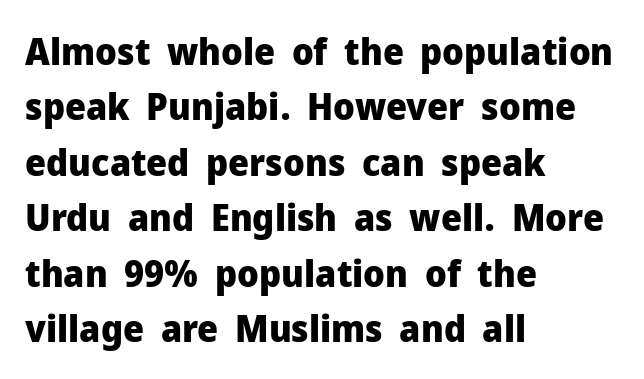
{"serif": "no", "italic": "no", "bold": "yes", "weight": "heavy", "width": "normal", "stroke_contrast": "low", "x_height": "medium", "monospaced": "no", "underline": "no", "align": "left", "line_spacing": "normal", "line_spacing_ratio": 1.5, "letter_spacing": "normal", "letter_spacing_em": 0.0, "glyph_px": 37}
